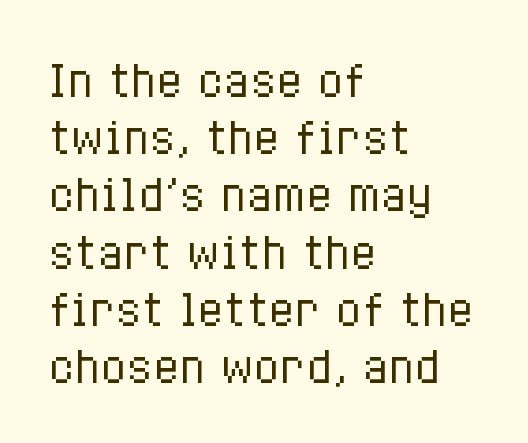
Q: Is the text bold? A: No.
Q: Is the text italic (slanted)? A: No, it is upright.
Q: Is the text underlined? A: No.
Q: How is the paragraph aligned? A: Left-aligned.
Q: Is the spacing between letters normal or unusually wide? A: Normal.
Q: Is the spacing between lines tight, normal or loose? A: Normal.
Q: Width (condensed, normal, or wide)? A: Condensed.
Q: Stroke contrast? A: Low.
Q: x-height? A: Medium.
Q: Monospaced? A: No.
